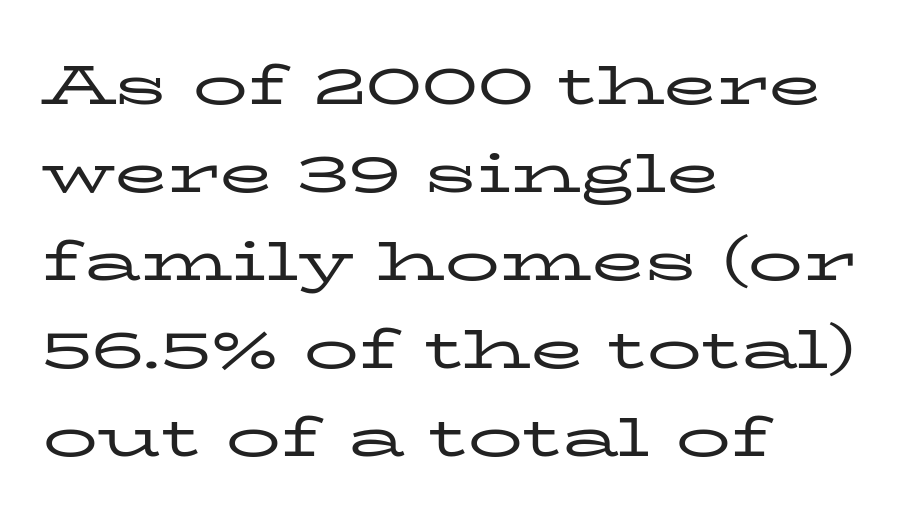
{"serif": "yes", "italic": "no", "bold": "no", "weight": "regular", "width": "wide", "stroke_contrast": "low", "x_height": "medium", "monospaced": "no", "underline": "no", "align": "left", "line_spacing": "normal", "line_spacing_ratio": 1.6, "letter_spacing": "normal", "letter_spacing_em": 0.0, "glyph_px": 55}
